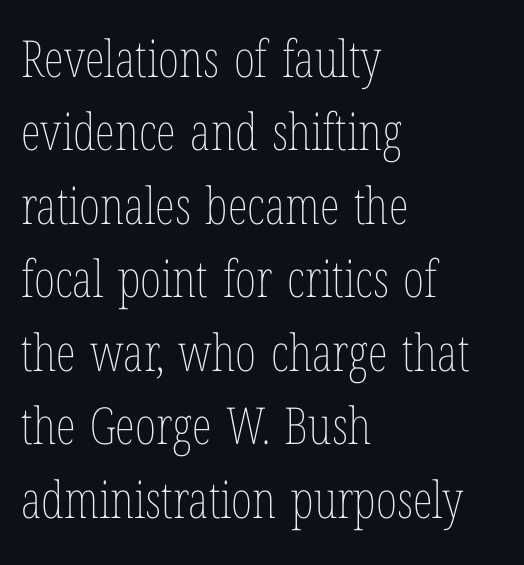
The image shows 51 px thin, condensed type, upright; set left-aligned, normal line spacing (1.44x), normal letter spacing, not underlined; low stroke contrast and a medium x-height.
